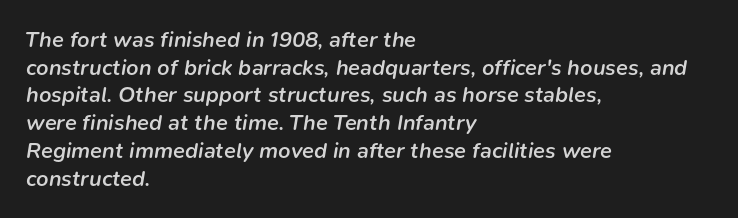
The strip under each line holds only bare page. The typography opts for an oblique posture over an upright one. Short and long lines alike share a common starting point at left. A bit beefed up — I'd call it semibold rather than bold. A normal amount of white space separates one row of letters from the next. The horizontal fit of the characters is conventional and even.
